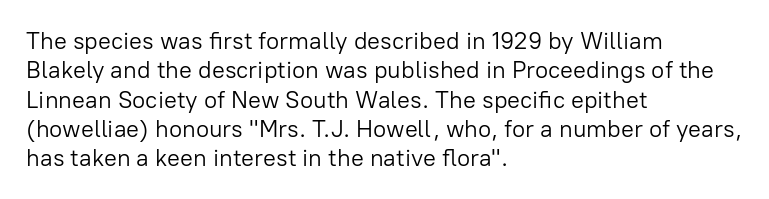
Notice how the stems are strictly vertical — no italics here. Standard letterfit; no display-style spreading of the glyphs. The space beneath each line is pristine and unruled. Counters stay open thanks to moderate or lighter strokes. A classic flush-left, rag-right setting is used for this passage.
